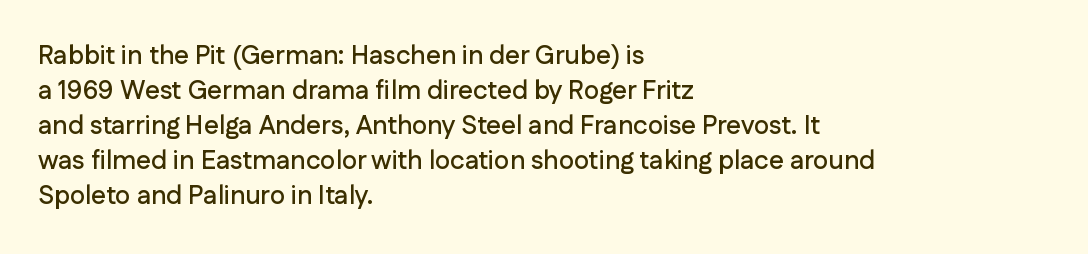
Upright lettering throughout. A classic flush-left, rag-right setting is used for this passage. Underlining? Definitely not there. The passage shown stacks its lines at a standard gap. The letterforms sit shoulder to shoulder at normal distance.
